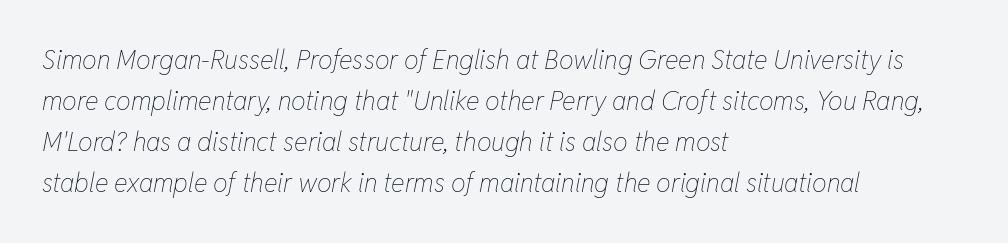
{"italic": "yes", "lean": "right", "slant_degrees": 11, "bold": "no", "underline": "no", "align": "left", "line_spacing": "normal", "line_spacing_ratio": 1.58, "letter_spacing": "normal", "letter_spacing_em": 0.0, "glyph_px": 26}
